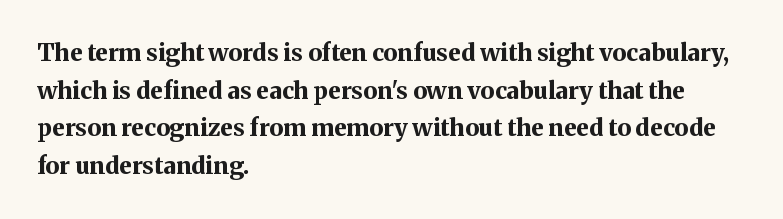
Q: Is the text bold? A: Yes.
Q: Is the text italic (slanted)? A: No, it is upright.
Q: Is the text underlined? A: No.
Q: How is the paragraph aligned? A: Left-aligned.
Q: Is the spacing between letters normal or unusually wide? A: Normal.
Q: Is the spacing between lines tight, normal or loose? A: Normal.
